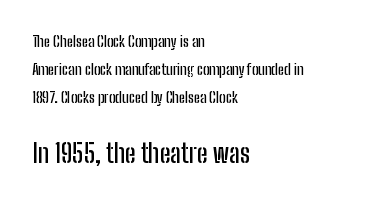
{"italic": "no", "underline": "no", "align": "left", "line_spacing_ratio": 1.87, "letter_spacing": "normal", "letter_spacing_em": 0.0, "larger_block": "second", "size_ratio": 1.73, "glyph_px": 26}
